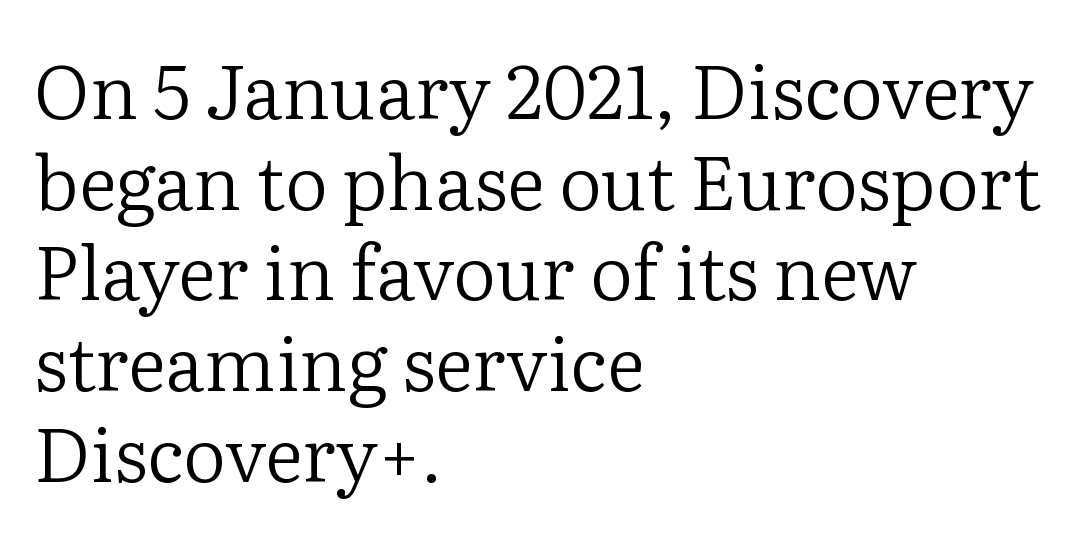
The image shows 75 px regular-weight serif type, upright; set left-aligned, line spacing 1.21x, normal letter spacing, not underlined; low stroke contrast and a medium x-height.
